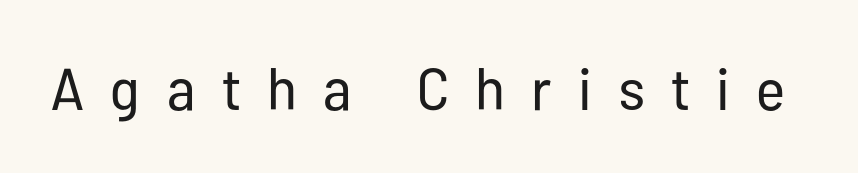
The type family on display is of the sans-serif kind. Stems and bowls with no extra thickness — not bold. The letters advance in unequal steps, a hallmark of proportional type. When letters stand straight like this, we call the style roman or upright. Does extra space separate the letters? Yes, quite a lot of it.
